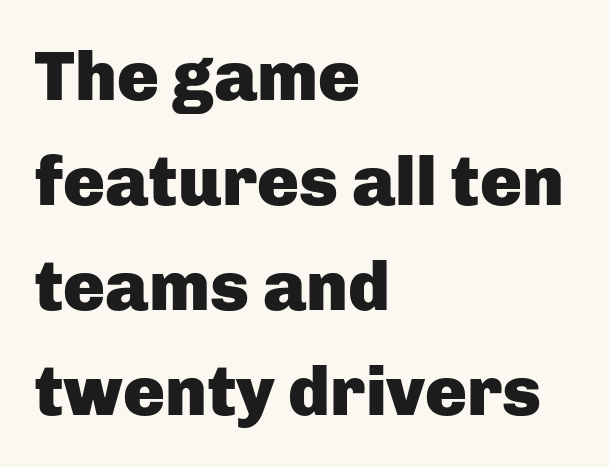
Q: Is the text bold? A: Yes.
Q: Is the text italic (slanted)? A: No, it is upright.
Q: Is the typeface a serif or a sans-serif typeface? A: Sans-serif.
Q: Is the text underlined? A: No.
Q: How is the paragraph aligned? A: Left-aligned.
Q: Is the spacing between letters normal or unusually wide? A: Normal.
Q: Is the spacing between lines tight, normal or loose? A: Normal.
Q: Width (condensed, normal, or wide)? A: Normal.
Q: Stroke contrast? A: Low.
Q: x-height? A: Medium.
Q: Monospaced? A: No.
